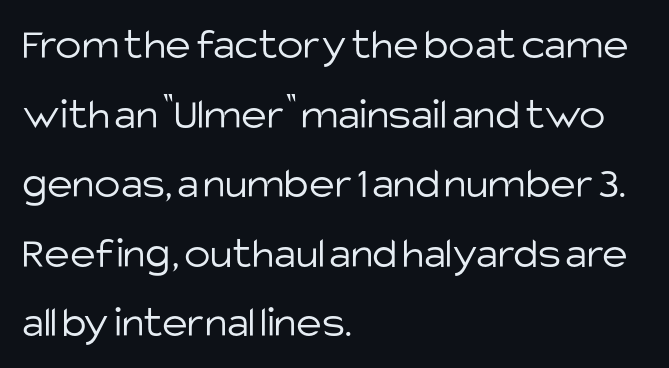
The glyphs are unaccompanied by any horizontal stroke below them. Vertical strokes here are truly vertical. Nope, no serifs anywhere on these letters. Stem width sits at or under what a default text font uses.
